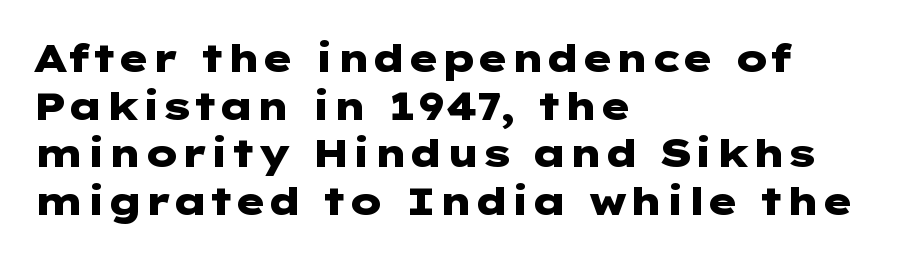
Q: Is the text bold? A: Yes.
Q: Is the text italic (slanted)? A: No, it is upright.
Q: Is the typeface a serif or a sans-serif typeface? A: Sans-serif.
Q: Is the text underlined? A: No.
Q: How is the paragraph aligned? A: Left-aligned.
Q: Is the spacing between letters normal or unusually wide? A: Normal.
Q: Width (condensed, normal, or wide)? A: Wide.
Q: Stroke contrast? A: Low.
Q: x-height? A: Medium.
